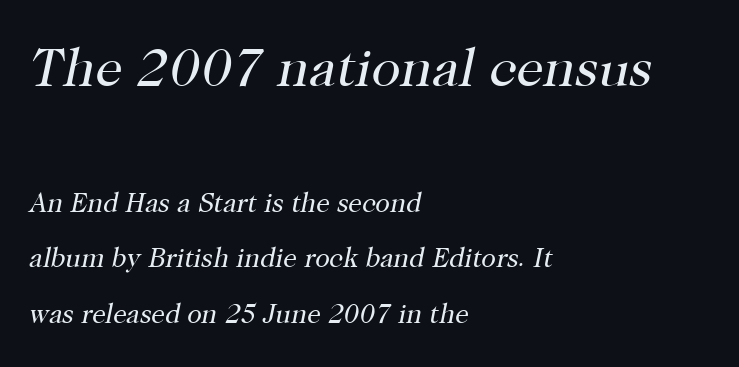
{"serif": "yes", "italic": "yes", "lean": "right", "slant_degrees": 12, "bold": "no", "weight": "regular", "width": "normal", "stroke_contrast": "high", "x_height": "medium", "monospaced": "no", "underline": "no", "align": "left", "line_spacing": "loose", "line_spacing_ratio": 2.05, "letter_spacing": "normal", "letter_spacing_em": 0.0, "larger_block": "first", "size_ratio": 2.0, "glyph_px": 54}
